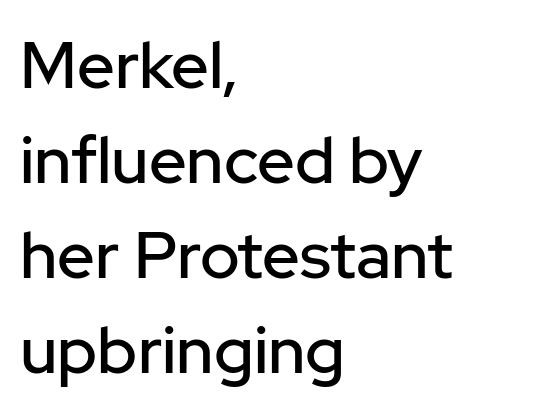
The image shows 66 px sans-serif type, upright; set left-aligned, normal line spacing (1.44x), normal letter spacing, not underlined; low stroke contrast and a medium x-height.
